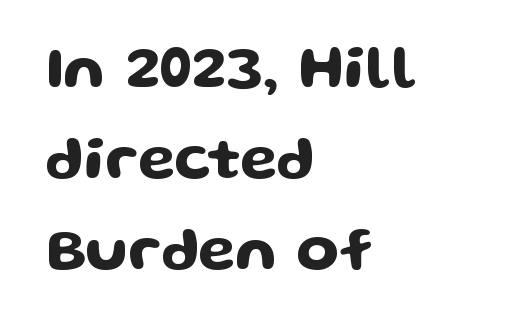
Stroke terminals: plain, sans-serif. Is the block centered? No — it sits flush against the left margin. Varying glyph widths throughout — classic text-font behaviour. Does the leading feel generous? No, just average.
